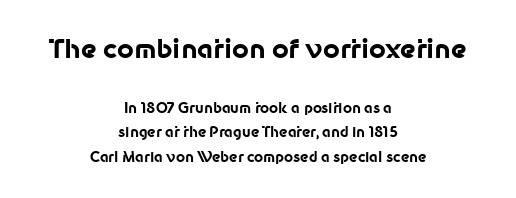
The image shows 26 px bold type, upright; set centered, line spacing 1.76x, normal letter spacing, not underlined; the first (top) block is 1.86x larger.
